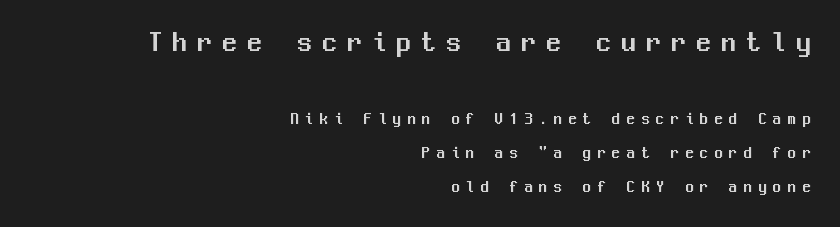
Q: Is the text italic (slanted)? A: No, it is upright.
Q: Is the typeface a serif or a sans-serif typeface? A: Sans-serif.
Q: Is the text underlined? A: No.
Q: How is the paragraph aligned? A: Right-aligned.
Q: Is the spacing between letters normal or unusually wide? A: Unusually wide.
Q: Is the spacing between lines tight, normal or loose? A: Loose.
Q: Which block of text is set in a larger size, the first (top) or the second (bottom)? A: The first (top) one.
Q: Width (condensed, normal, or wide)? A: Normal.
Q: Stroke contrast? A: Medium.
Q: x-height? A: Medium.
Q: Monospaced? A: Yes.
